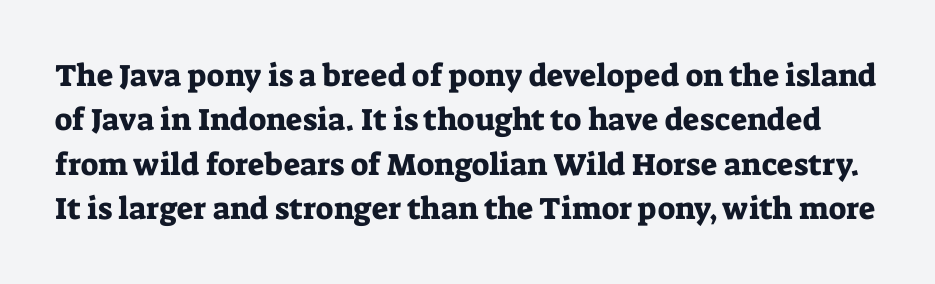
The image shows 31 px serif type, upright; set normal line spacing (1.43x), normal letter spacing, not underlined; low stroke contrast and a medium x-height.
